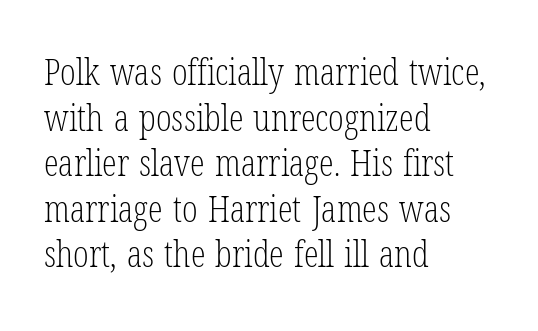
The type family on display is of the serif kind. Does the lettering tilt? It doesn't — this is upright. This sample uses plain, unmodified letter spacing. The weight tops out at a normal text grade. Quick note: underline off.
